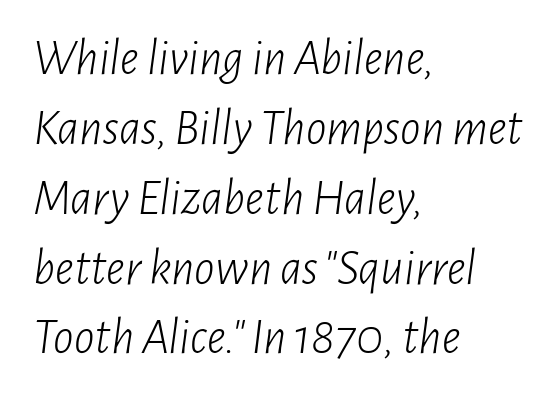
Q: Is the text bold? A: No.
Q: Is the text italic (slanted)? A: Yes, it leans right by about 7 degrees.
Q: Is the text underlined? A: No.
Q: How is the paragraph aligned? A: Left-aligned.
Q: Is the spacing between letters normal or unusually wide? A: Normal.
Q: Is the spacing between lines tight, normal or loose? A: Normal.
Q: Width (condensed, normal, or wide)? A: Condensed.
Q: Stroke contrast? A: Low.
Q: x-height? A: Medium.
Q: Monospaced? A: No.
